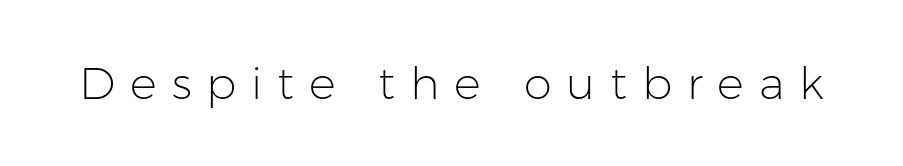
Q: Is the text bold? A: No.
Q: Is the text italic (slanted)? A: No, it is upright.
Q: Is the typeface a serif or a sans-serif typeface? A: Sans-serif.
Q: Is the text underlined? A: No.
Q: Is the spacing between letters normal or unusually wide? A: Unusually wide.
Q: Width (condensed, normal, or wide)? A: Normal.
Q: Stroke contrast? A: Low.
Q: x-height? A: Medium.
Q: Monospaced? A: No.
